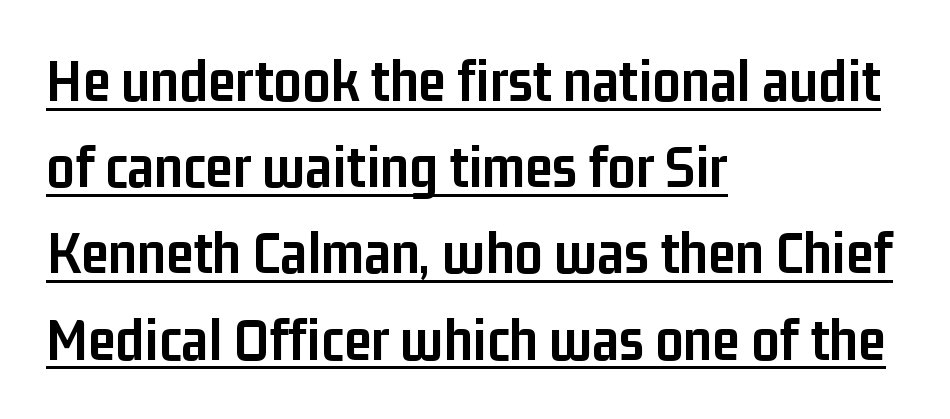
{"serif": "no", "italic": "no", "bold": "yes", "weight": "semibold", "width": "condensed", "stroke_contrast": "low", "x_height": "medium", "monospaced": "no", "underline": "yes", "align": "left", "line_spacing": "normal", "line_spacing_ratio": 1.39, "letter_spacing": "normal", "letter_spacing_em": 0.0, "glyph_px": 62}
